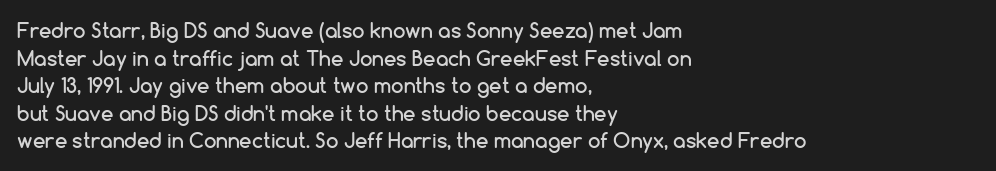
The block of text has a typical density, with ordinary space between rows. The letters stand straight up with perfectly vertical stems. Line starts are locked; line ends wander. Between one letter and the next there's only the usual sliver of space. Type without underlining.
